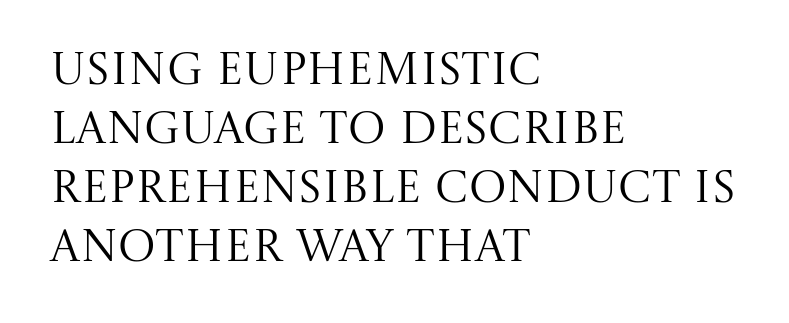
Q: Is the text bold? A: No.
Q: Is the text italic (slanted)? A: No, it is upright.
Q: Is the typeface a serif or a sans-serif typeface? A: Serif.
Q: Is the text underlined? A: No.
Q: How is the paragraph aligned? A: Left-aligned.
Q: Is the spacing between letters normal or unusually wide? A: Normal.
Q: Is the spacing between lines tight, normal or loose? A: Normal.
Q: Width (condensed, normal, or wide)? A: Normal.
Q: Stroke contrast? A: Medium.
Q: x-height? A: Large.
Q: Monospaced? A: No.
